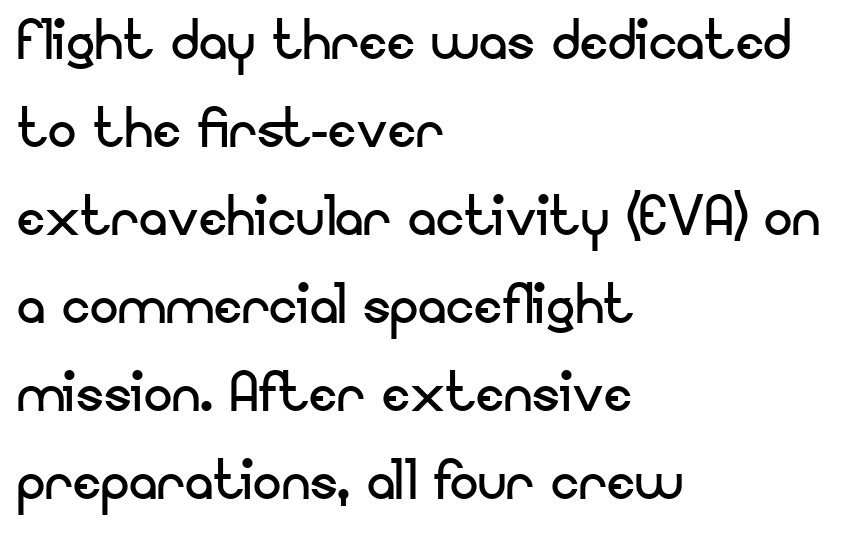
The image shows 71 px regular-weight sans-serif type, upright; set left-aligned, line spacing 1.24x, normal letter spacing, not underlined; low stroke contrast and a small x-height.
